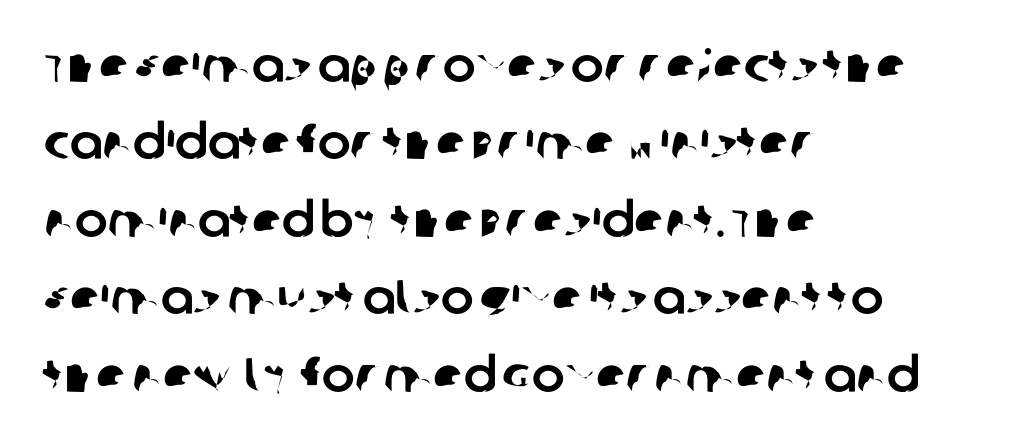
Q: Is the typeface a serif or a sans-serif typeface? A: Sans-serif.
Q: Is the text underlined? A: No.
Q: How is the paragraph aligned? A: Left-aligned.
Q: Is the spacing between letters normal or unusually wide? A: Normal.
Q: Is the spacing between lines tight, normal or loose? A: Normal.
Q: Width (condensed, normal, or wide)? A: Normal.
Q: Stroke contrast? A: Low.
Q: x-height? A: Large.
Q: Monospaced? A: No.
